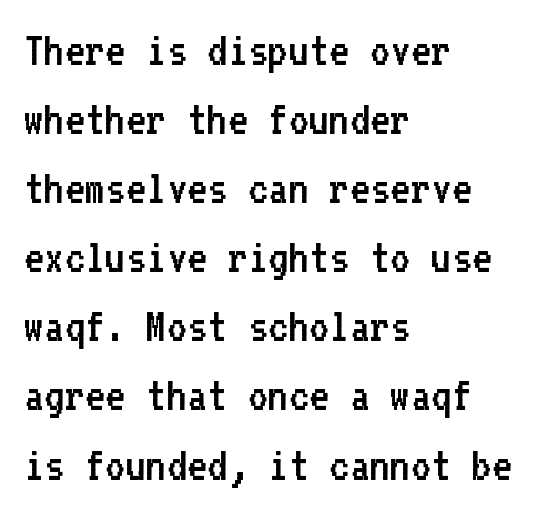
{"serif": "no", "italic": "no", "bold": "no", "weight": "regular", "width": "normal", "stroke_contrast": "low", "x_height": "medium", "monospaced": "yes", "underline": "no", "align": "left", "line_spacing": "normal", "line_spacing_ratio": 1.41, "letter_spacing": "normal", "letter_spacing_em": 0.0, "glyph_px": 49}
